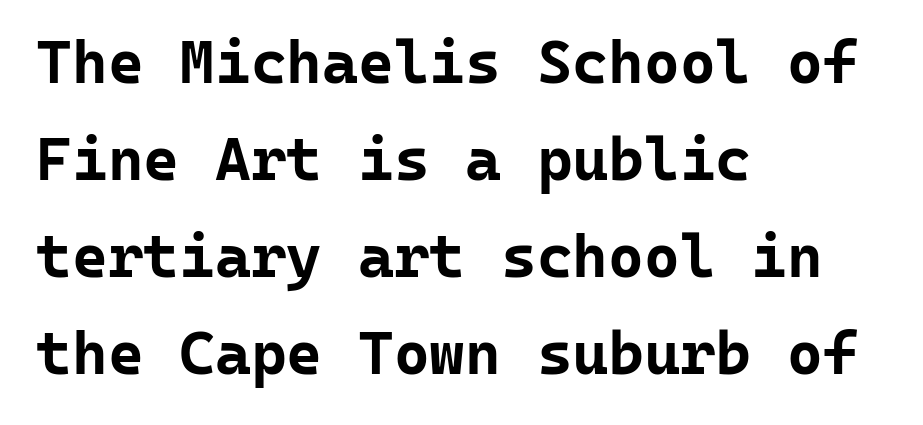
A typesetter would call this monospace, since all characters share one set width. Heavy, bold letterforms. One glance says typical: line gaps are just what's usual. The gap between lines stays unmarked. Serifs: no, the terminals of the letterforms are clean. This rendering leaves character spacing at its baseline value.
